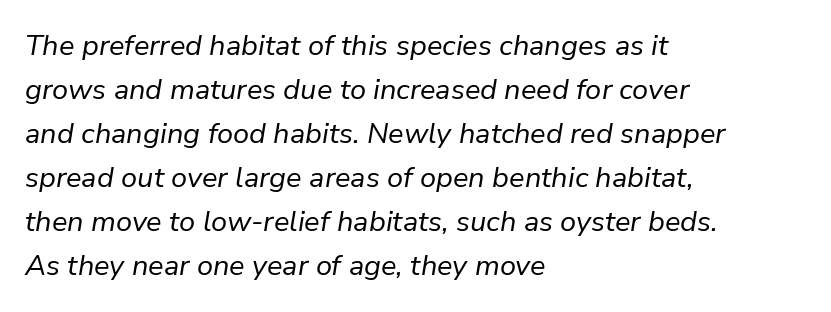
{"italic": "yes", "lean": "right", "slant_degrees": 9, "bold": "no", "weight": "regular", "width": "normal", "stroke_contrast": "low", "x_height": "medium", "monospaced": "no", "underline": "no", "align": "left", "line_spacing": "normal", "line_spacing_ratio": 1.52, "letter_spacing": "normal", "letter_spacing_em": 0.0, "glyph_px": 29}
